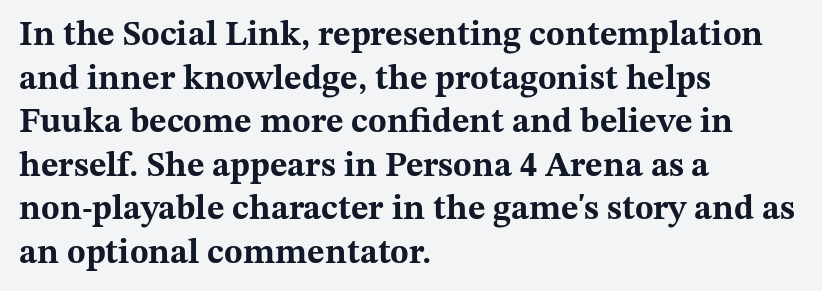
{"serif": "yes", "italic": "no", "bold": "yes", "weight": "bold", "width": "wide", "stroke_contrast": "medium", "x_height": "medium", "monospaced": "no", "underline": "no", "align": "left", "line_spacing": "normal", "line_spacing_ratio": 1.28, "letter_spacing": "normal", "letter_spacing_em": 0.0, "glyph_px": 34}
